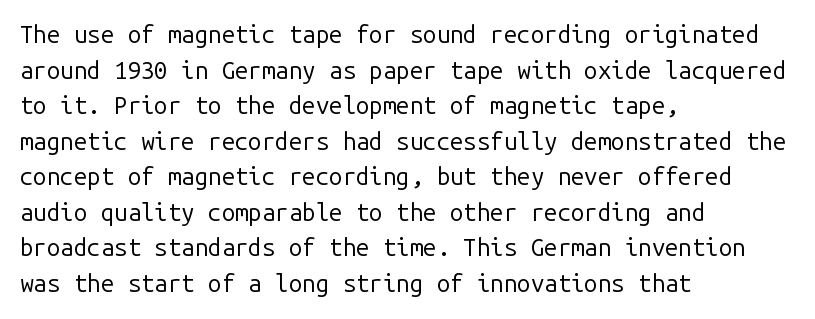
No italicization has been applied; the sample stays upright. Each line starts at the same left margin while the right side varies. Weight: regular or lighter. Compared with typical paragraphs, the rows here are spaced about the same. No extra tracking has been applied to these lines. Any mark beneath the type? The region is blank.
